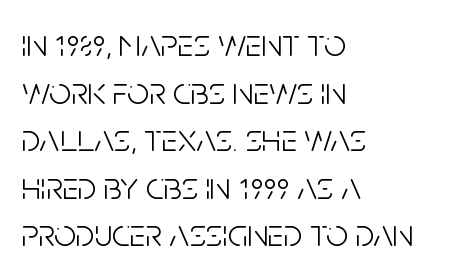
{"serif": "no", "italic": "no", "bold": "no", "weight": "light", "width": "condensed", "stroke_contrast": "low", "x_height": "large", "monospaced": "no", "underline": "no", "align": "left", "line_spacing_ratio": 1.22, "letter_spacing": "normal", "letter_spacing_em": 0.0, "glyph_px": 39}
